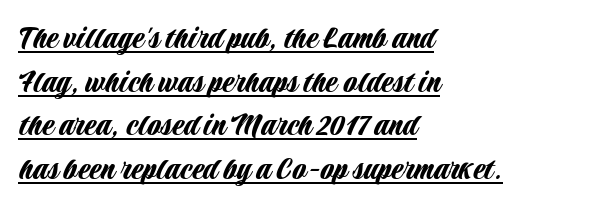
The image shows 35 px condensed sans-serif type; set left-aligned, normal line spacing (1.25x), normal letter spacing, underlined; low stroke contrast and a large x-height.
